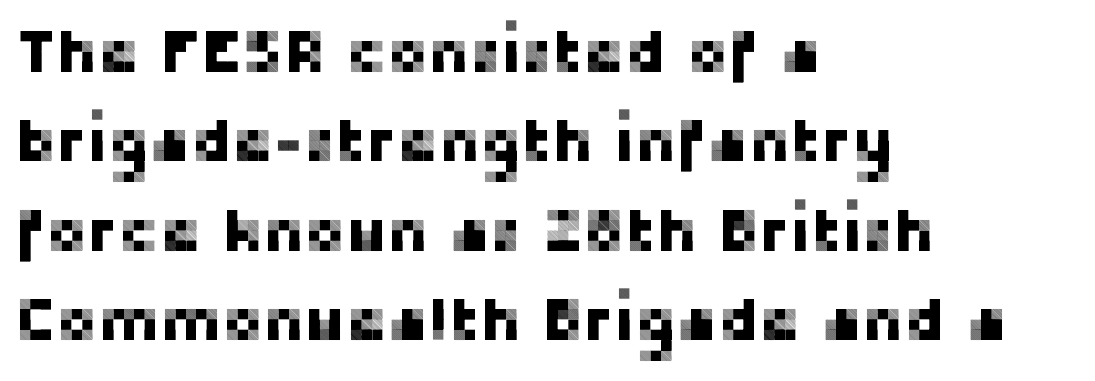
{"serif": "no", "italic": "no", "width": "normal", "stroke_contrast": "low", "x_height": "medium", "monospaced": "no", "underline": "no", "align": "left", "line_spacing": "normal", "line_spacing_ratio": 1.44, "letter_spacing": "normal", "letter_spacing_em": 0.0, "glyph_px": 62}
